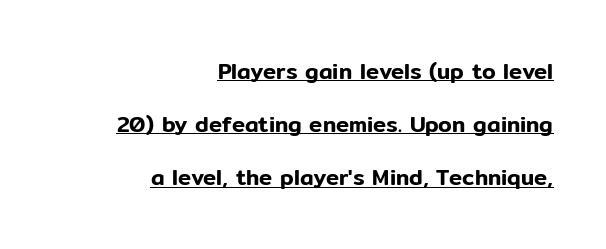
Q: Is the text italic (slanted)? A: No, it is upright.
Q: Is the text underlined? A: Yes.
Q: How is the paragraph aligned? A: Right-aligned.
Q: Is the spacing between letters normal or unusually wide? A: Normal.
Q: Is the spacing between lines tight, normal or loose? A: Loose.
